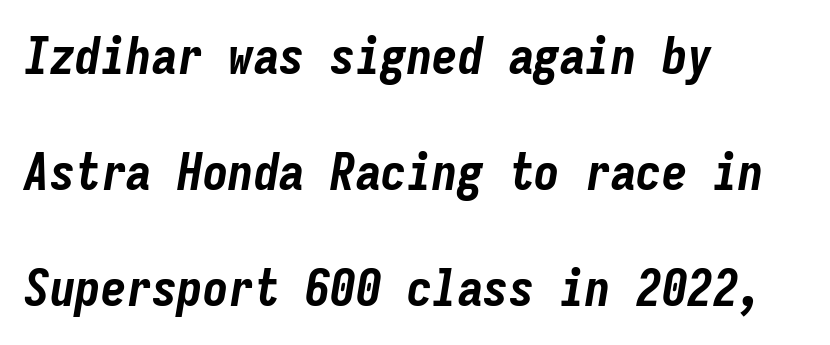
Q: Is the text bold? A: Yes.
Q: Is the text italic (slanted)? A: Yes, it leans right by about 9 degrees.
Q: Is the text underlined? A: No.
Q: How is the paragraph aligned? A: Left-aligned.
Q: Is the spacing between letters normal or unusually wide? A: Normal.
Q: Is the spacing between lines tight, normal or loose? A: Loose.
Q: Width (condensed, normal, or wide)? A: Condensed.
Q: Stroke contrast? A: Low.
Q: x-height? A: Medium.
Q: Monospaced? A: Yes.
